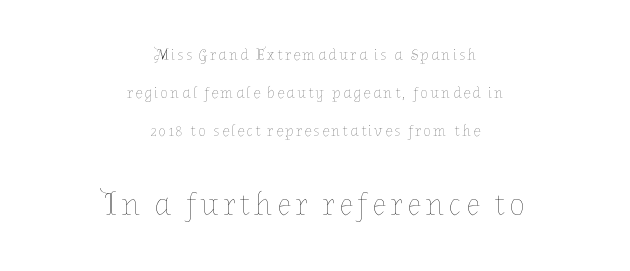
The image shows 32 px thin type, upright; set centered, loose line spacing (2.38x), not underlined; the second (bottom) block is 2.0x larger; low stroke contrast and a medium x-height.
